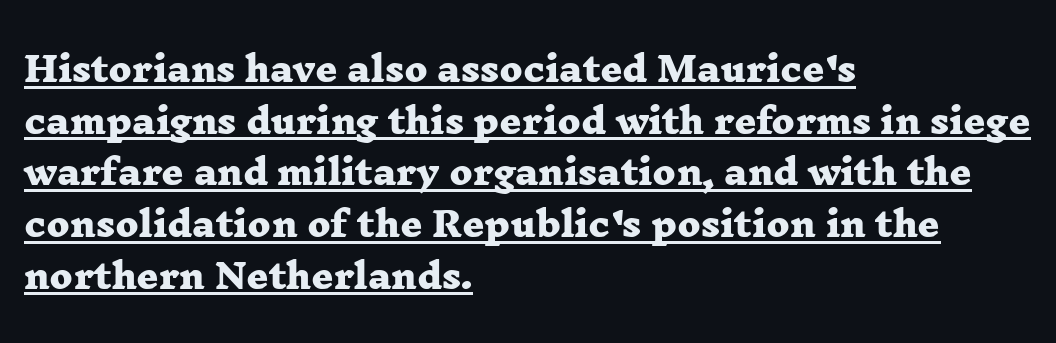
{"serif": "yes", "bold": "yes", "weight": "heavy", "width": "wide", "stroke_contrast": "low", "x_height": "medium", "monospaced": "no", "underline": "yes", "align": "left", "line_spacing": "normal", "line_spacing_ratio": 1.52, "letter_spacing": "normal", "letter_spacing_em": 0.0, "glyph_px": 34}
